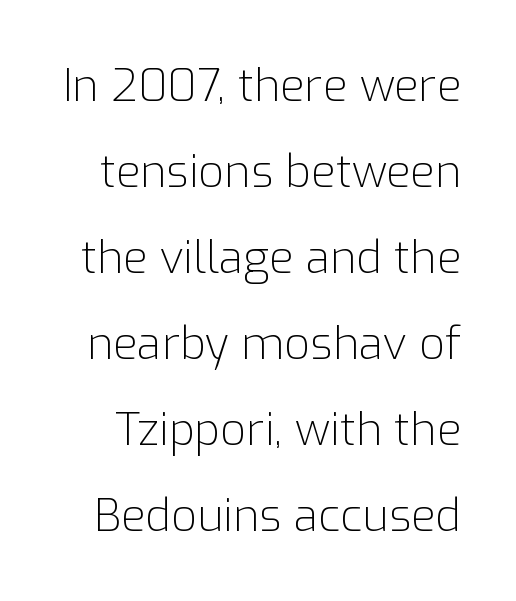
Q: Is the text bold? A: No.
Q: Is the text italic (slanted)? A: No, it is upright.
Q: Is the typeface a serif or a sans-serif typeface? A: Sans-serif.
Q: Is the text underlined? A: No.
Q: Is the spacing between letters normal or unusually wide? A: Normal.
Q: Is the spacing between lines tight, normal or loose? A: Loose.
Q: Width (condensed, normal, or wide)? A: Normal.
Q: Stroke contrast? A: Low.
Q: x-height? A: Medium.
Q: Monospaced? A: No.
